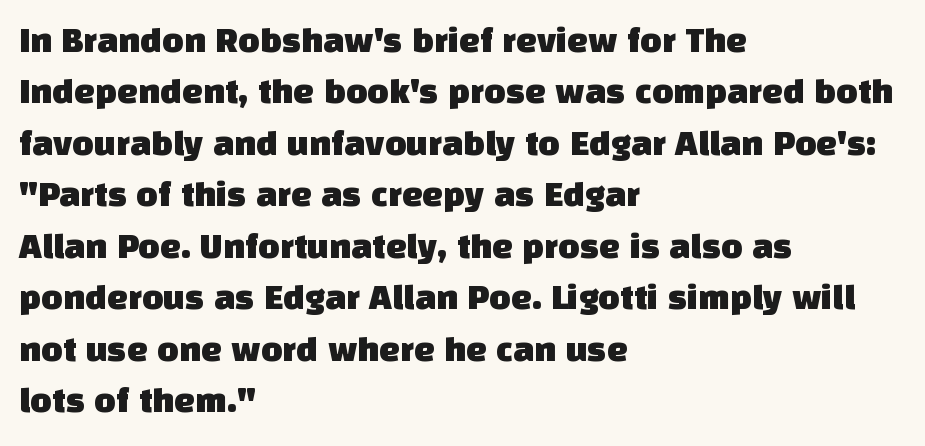
Q: Is the typeface a serif or a sans-serif typeface? A: Sans-serif.
Q: Is the text underlined? A: No.
Q: How is the paragraph aligned? A: Left-aligned.
Q: Is the spacing between letters normal or unusually wide? A: Normal.
Q: Is the spacing between lines tight, normal or loose? A: Normal.
Q: Width (condensed, normal, or wide)? A: Normal.
Q: Stroke contrast? A: Low.
Q: x-height? A: Large.
Q: Monospaced? A: No.
